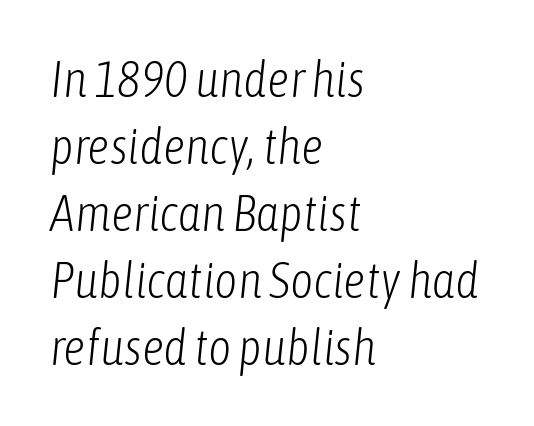
{"italic": "yes", "lean": "right", "slant_degrees": 6, "bold": "no", "weight": "light", "width": "condensed", "stroke_contrast": "low", "x_height": "medium", "monospaced": "no", "underline": "no", "align": "left", "line_spacing": "normal", "line_spacing_ratio": 1.34, "letter_spacing": "normal", "letter_spacing_em": 0.0, "glyph_px": 50}
